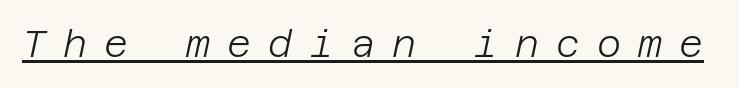
Q: Is the text bold? A: No.
Q: Is the text italic (slanted)? A: Yes, it leans right by about 12 degrees.
Q: Is the text underlined? A: Yes.
Q: Is the spacing between letters normal or unusually wide? A: Unusually wide.
Q: Width (condensed, normal, or wide)? A: Normal.
Q: Stroke contrast? A: Low.
Q: x-height? A: Large.
